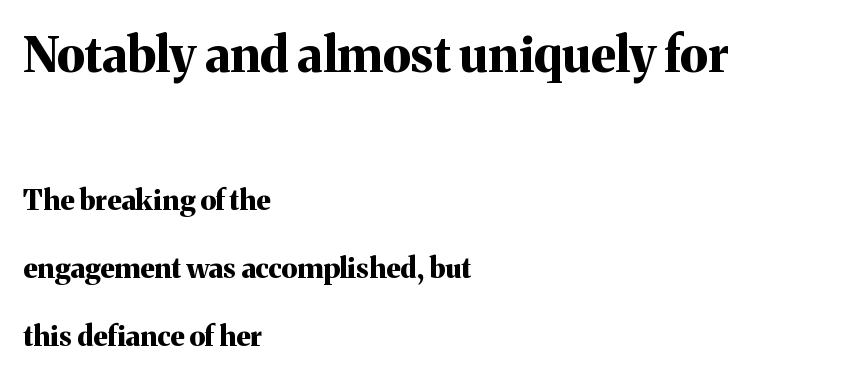
Q: Is the text bold? A: Yes.
Q: Is the text italic (slanted)? A: No, it is upright.
Q: Is the typeface a serif or a sans-serif typeface? A: Serif.
Q: Is the text underlined? A: No.
Q: How is the paragraph aligned? A: Left-aligned.
Q: Is the spacing between letters normal or unusually wide? A: Normal.
Q: Is the spacing between lines tight, normal or loose? A: Loose.
Q: Which block of text is set in a larger size, the first (top) or the second (bottom)? A: The first (top) one.
Q: Width (condensed, normal, or wide)? A: Normal.
Q: Stroke contrast? A: Medium.
Q: x-height? A: Medium.
Q: Monospaced? A: No.
